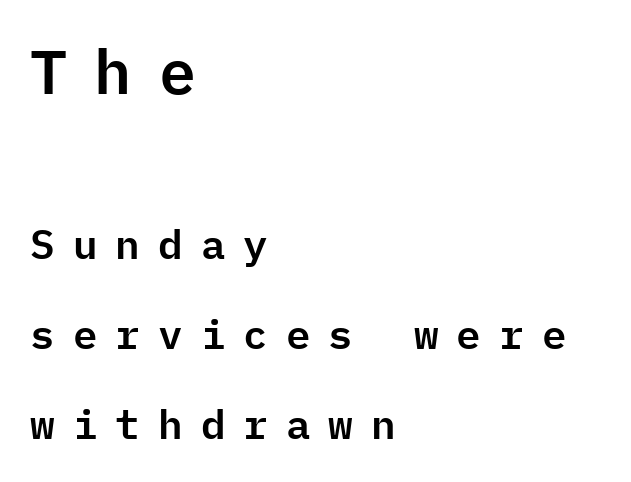
Posture: vertical. The lines in this sample share a left origin and differ only in where they stop. Substantial extra tracking has been applied to these lines. Bare-footed words on every line. These lines are rendered in a fixed-pitch font. The first block has been scaled up relative to the second.
